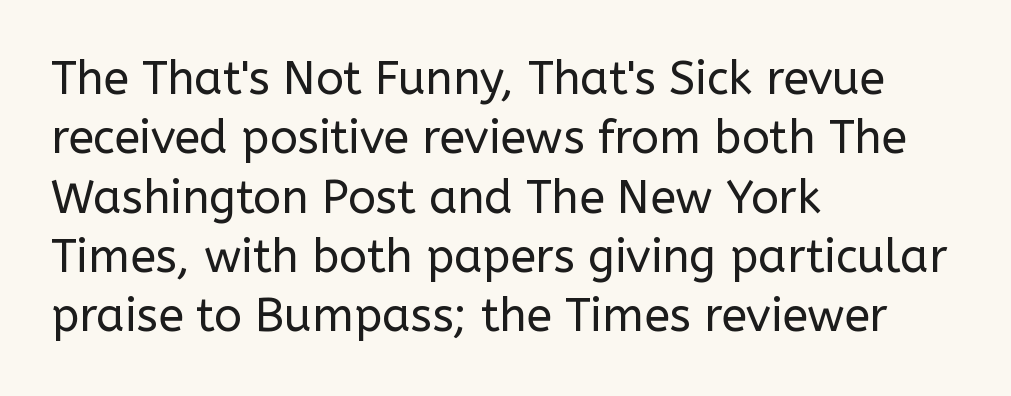
Observe the ordinary spacing: letters are neighbours, not strangers. What kind of face is this? One without serifs — a sans. This rendering features lettering with no underline. Posture: upright roman.
